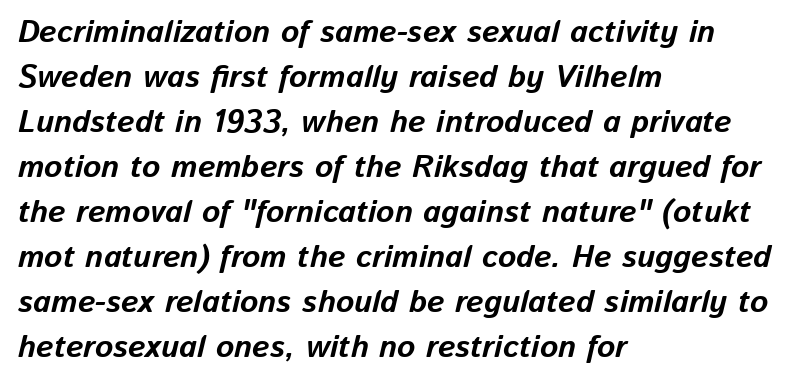
Is the letter spacing exaggerated? No — it looks like the ordinary default. The rendering uses natural spacing where letterforms have individual widths. If you drew a ruler down the left edge, every line would touch it. The area under the type is left untouched. Regarding leading, the lines here are spaced in the standard way.
